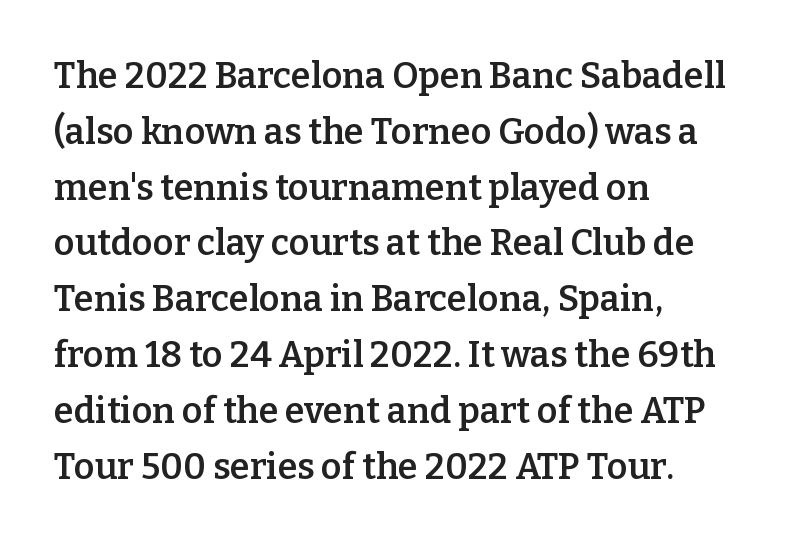
{"serif": "yes", "italic": "no", "bold": "semi", "weight": "semibold", "width": "normal", "stroke_contrast": "low", "x_height": "medium", "monospaced": "no", "underline": "no", "align": "left", "line_spacing": "normal", "line_spacing_ratio": 1.55, "letter_spacing": "normal", "letter_spacing_em": 0.0, "glyph_px": 36}
